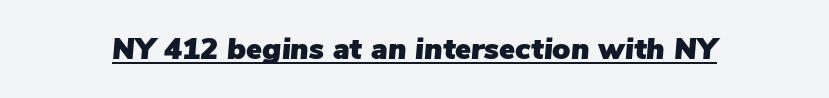
Q: Is the text italic (slanted)? A: Yes, it leans right by about 5 degrees.
Q: Is the text underlined? A: Yes.
Q: Is the spacing between letters normal or unusually wide? A: Normal.
Q: Width (condensed, normal, or wide)? A: Normal.
Q: Stroke contrast? A: Low.
Q: x-height? A: Medium.
Q: Monospaced? A: No.
